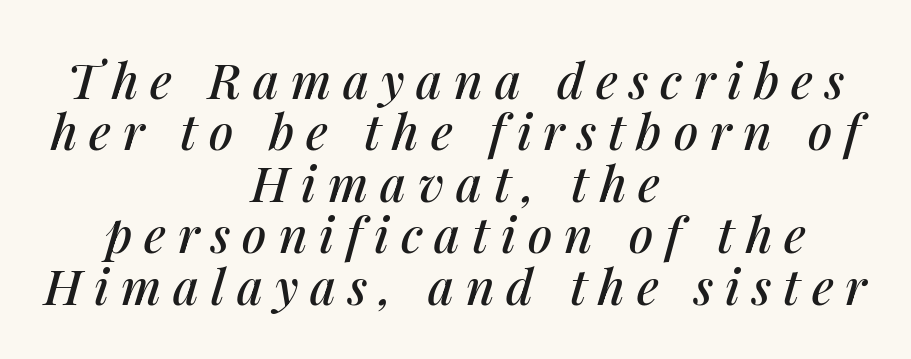
Q: Is the text italic (slanted)? A: Yes, it leans right by about 14 degrees.
Q: Is the text underlined? A: No.
Q: How is the paragraph aligned? A: Centered.
Q: Is the spacing between letters normal or unusually wide? A: Unusually wide.
Q: Is the spacing between lines tight, normal or loose? A: Tight.
Q: Width (condensed, normal, or wide)? A: Normal.
Q: Stroke contrast? A: Medium.
Q: x-height? A: Medium.
Q: Monospaced? A: No.
